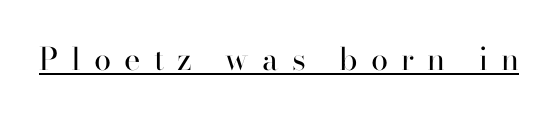
{"serif": "yes", "italic": "no", "bold": "no", "weight": "regular", "width": "normal", "stroke_contrast": "high", "x_height": "small", "monospaced": "no", "underline": "yes", "letter_spacing": "wide", "letter_spacing_em": 0.42, "glyph_px": 31}
